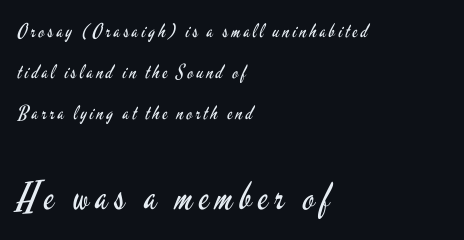
The image shows 38 px regular-weight, condensed sans-serif type; set left-aligned, loose line spacing (2.15x), not underlined; the second (bottom) block is 2.0x larger; low stroke contrast and a small x-height.
